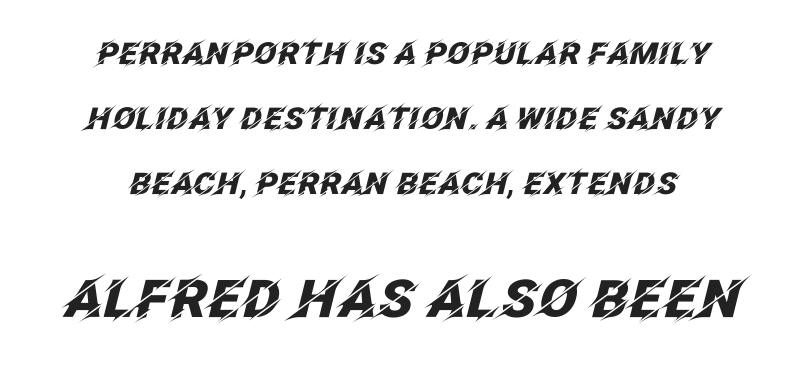
Q: Is the text bold? A: Yes.
Q: Is the text italic (slanted)? A: Yes, it leans right by about 12 degrees.
Q: Is the text underlined? A: No.
Q: How is the paragraph aligned? A: Centered.
Q: Is the spacing between letters normal or unusually wide? A: Normal.
Q: Is the spacing between lines tight, normal or loose? A: Loose.
Q: Which block of text is set in a larger size, the first (top) or the second (bottom)? A: The second (bottom) one.
Q: Width (condensed, normal, or wide)? A: Normal.
Q: Stroke contrast? A: Low.
Q: x-height? A: Large.
Q: Monospaced? A: No.
